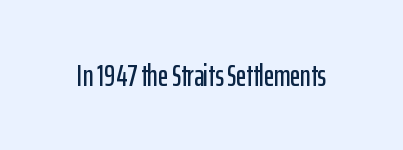
Q: Is the text italic (slanted)? A: No, it is upright.
Q: Is the typeface a serif or a sans-serif typeface? A: Sans-serif.
Q: Is the text underlined? A: No.
Q: Is the spacing between letters normal or unusually wide? A: Normal.
Q: Width (condensed, normal, or wide)? A: Condensed.
Q: Stroke contrast? A: Low.
Q: x-height? A: Medium.
Q: Monospaced? A: No.
